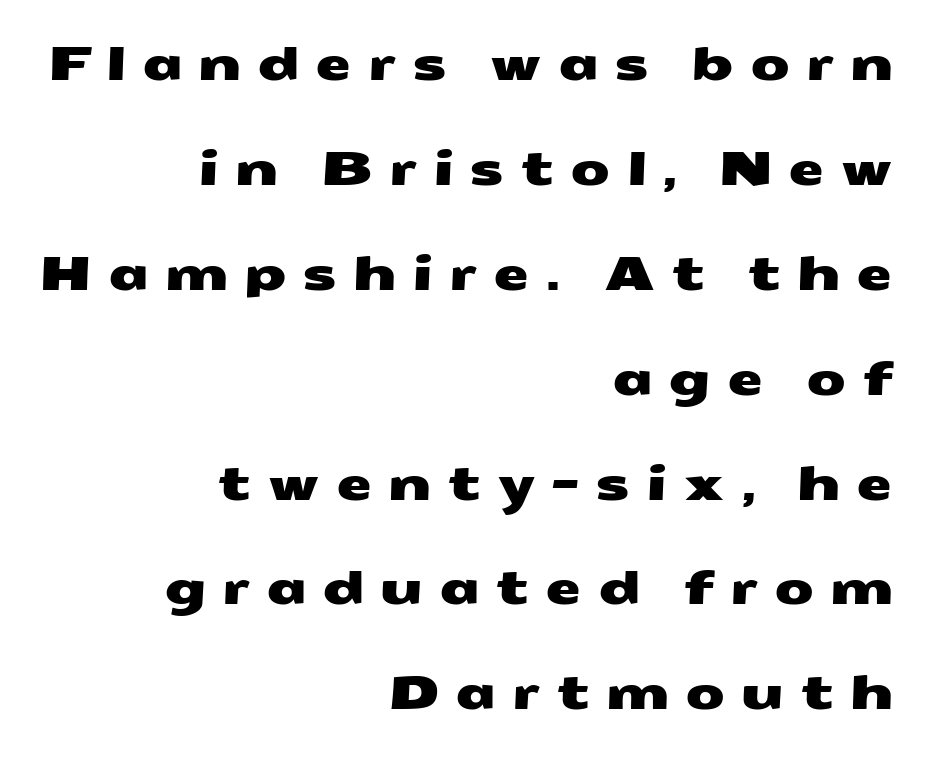
{"serif": "no", "width": "wide", "stroke_contrast": "medium", "x_height": "medium", "monospaced": "no", "underline": "no", "align": "right", "line_spacing": "loose", "line_spacing_ratio": 2.28, "letter_spacing": "wide", "letter_spacing_em": 0.34, "glyph_px": 46}
